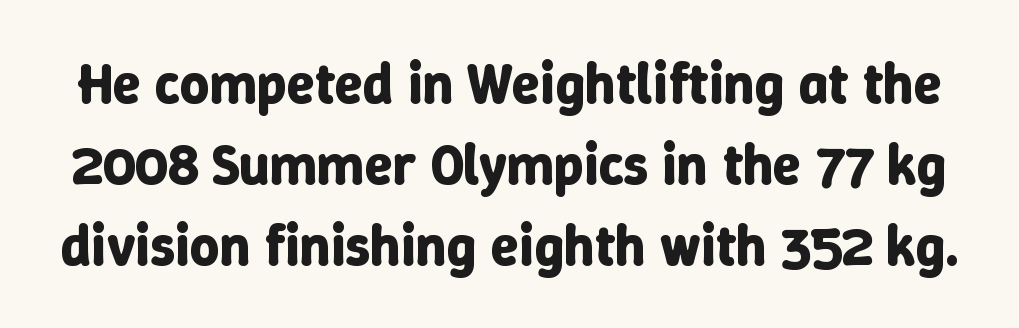
{"italic": "no", "bold": "yes", "weight": "bold", "width": "normal", "stroke_contrast": "low", "x_height": "medium", "monospaced": "no", "underline": "no", "line_spacing": "normal", "line_spacing_ratio": 1.42, "letter_spacing": "normal", "letter_spacing_em": 0.0, "glyph_px": 57}
